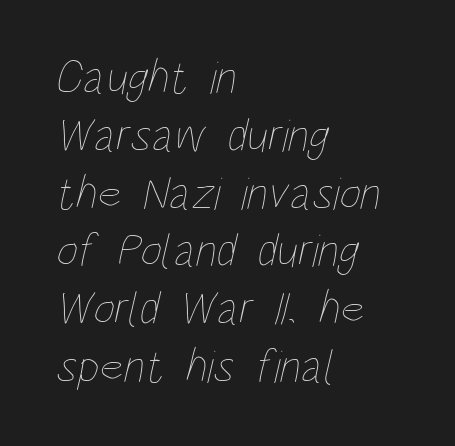
The letters advance in unequal steps, a hallmark of proportional type. The letterforms sit shoulder to shoulder at normal distance. Just letters on the line, the space beneath them empty. A light-to-regular cut is what we see here. A classic flush-left, rag-right setting is used for this passage.
